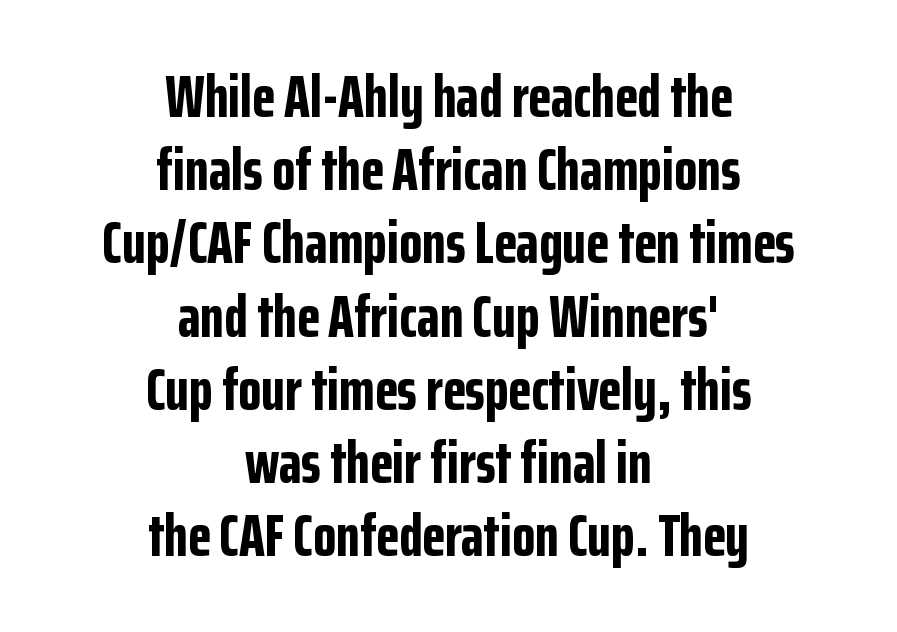
The image shows 60 px bold, condensed sans-serif type, upright; set centered, line spacing 1.22x, normal letter spacing, not underlined; low stroke contrast and a medium x-height.
